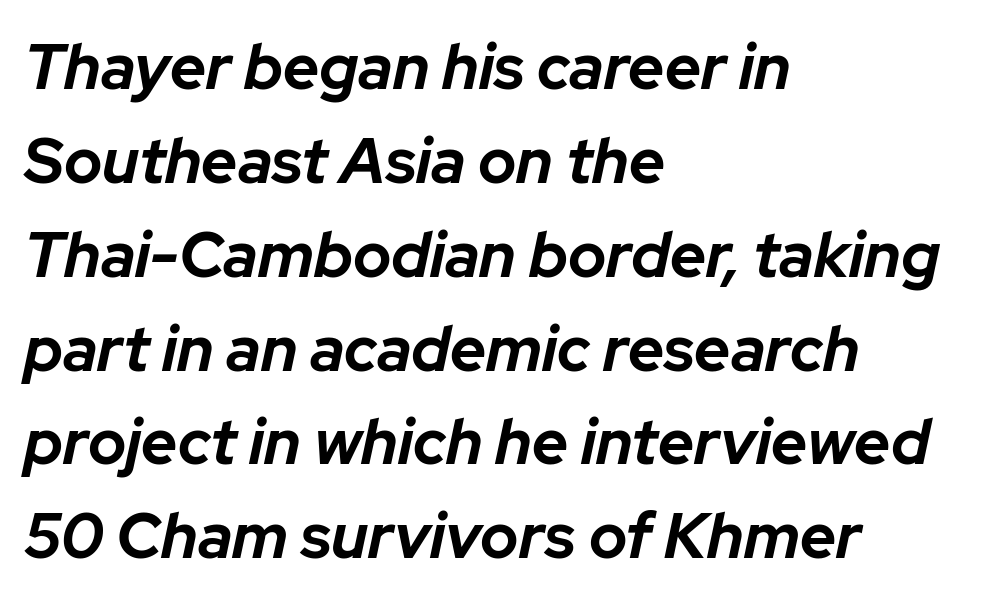
The image shows 63 px bold type, italic (leaning right); set left-aligned, normal line spacing (1.49x), normal letter spacing, not underlined; low stroke contrast and a medium x-height.
